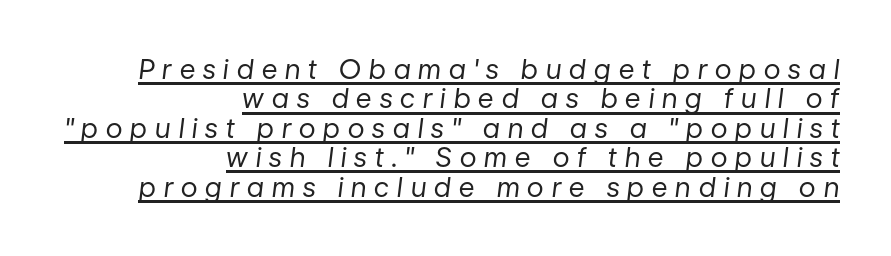
The image shows 27 px text type, italic (leaning right); set right-aligned, tight line spacing (1.09x), unusually wide letter spacing (+0.3 em), underlined.
